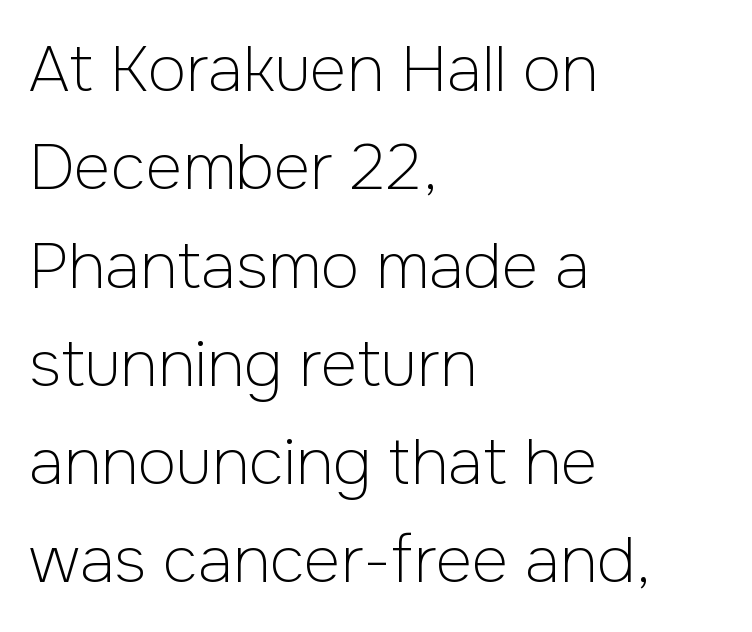
The specimen reads as upright at a glance. To sum up the face: it is a sans, with no serifs. The setting favours the left margin, as ordinary paragraphs usually do. In terms of letterspacing, this is plain default setting.
